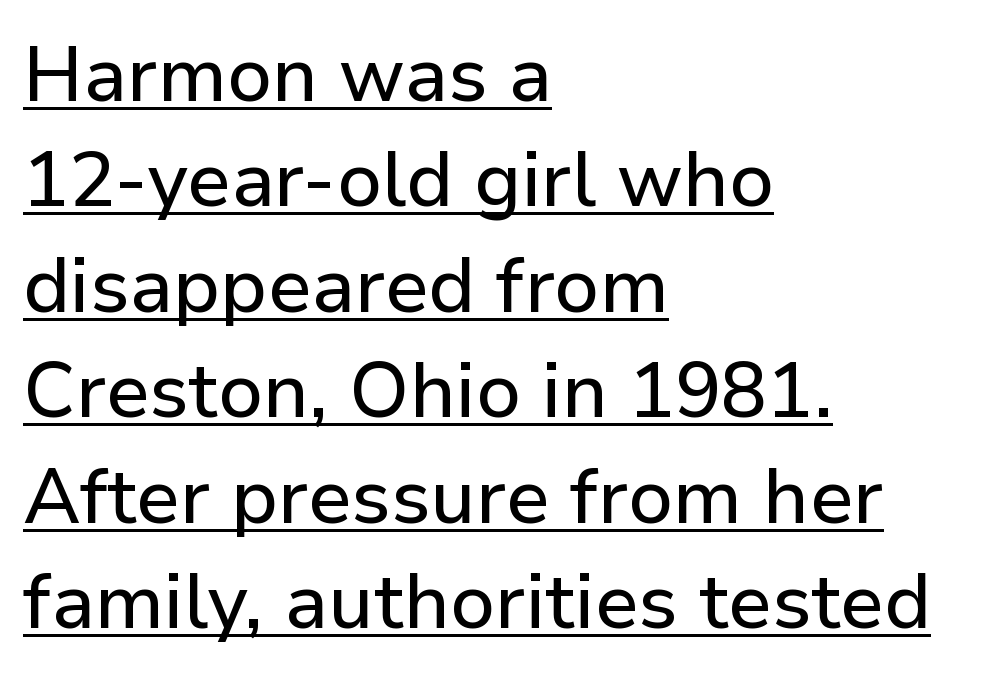
Q: Is the text italic (slanted)? A: No, it is upright.
Q: Is the typeface a serif or a sans-serif typeface? A: Sans-serif.
Q: Is the text underlined? A: Yes.
Q: How is the paragraph aligned? A: Left-aligned.
Q: Is the spacing between letters normal or unusually wide? A: Normal.
Q: Is the spacing between lines tight, normal or loose? A: Normal.
Q: Width (condensed, normal, or wide)? A: Normal.
Q: Stroke contrast? A: Low.
Q: x-height? A: Medium.
Q: Monospaced? A: No.
